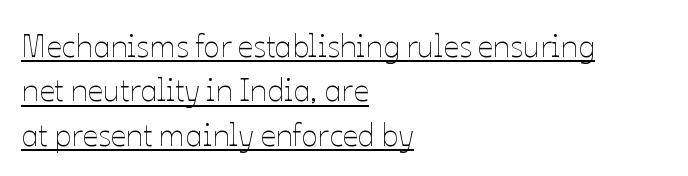
Q: Is the text bold? A: No.
Q: Is the text italic (slanted)? A: No, it is upright.
Q: Is the text underlined? A: Yes.
Q: How is the paragraph aligned? A: Left-aligned.
Q: Is the spacing between letters normal or unusually wide? A: Normal.
Q: Is the spacing between lines tight, normal or loose? A: Normal.
Q: Width (condensed, normal, or wide)? A: Normal.
Q: Stroke contrast? A: Low.
Q: x-height? A: Medium.
Q: Monospaced? A: No.
